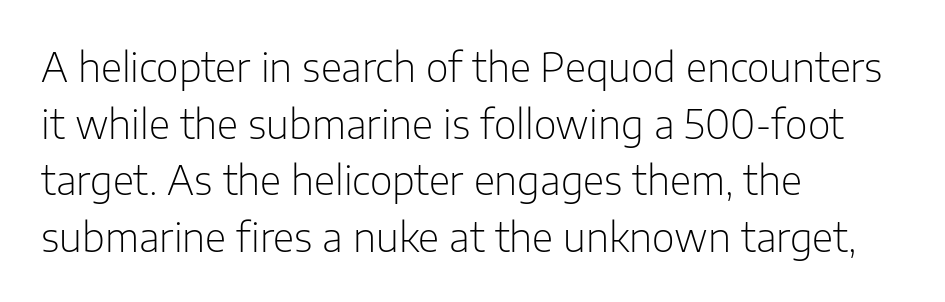
Q: Is the text bold? A: No.
Q: Is the text italic (slanted)? A: No, it is upright.
Q: Is the typeface a serif or a sans-serif typeface? A: Sans-serif.
Q: Is the text underlined? A: No.
Q: How is the paragraph aligned? A: Left-aligned.
Q: Is the spacing between letters normal or unusually wide? A: Normal.
Q: Is the spacing between lines tight, normal or loose? A: Normal.
Q: Width (condensed, normal, or wide)? A: Normal.
Q: Stroke contrast? A: Low.
Q: x-height? A: Medium.
Q: Monospaced? A: No.
